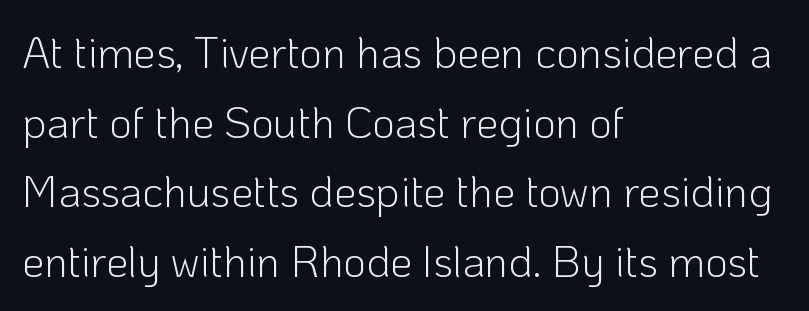
Each letter's strokes conclude bluntly, with no projecting serifs. How would I describe the line gaps? Plain and ordinary. The axis of the letterforms is exactly vertical. The typesetting does not lean heavy: it is not bold. A student would call this left alignment; a typographer would say flush left, rag right.
